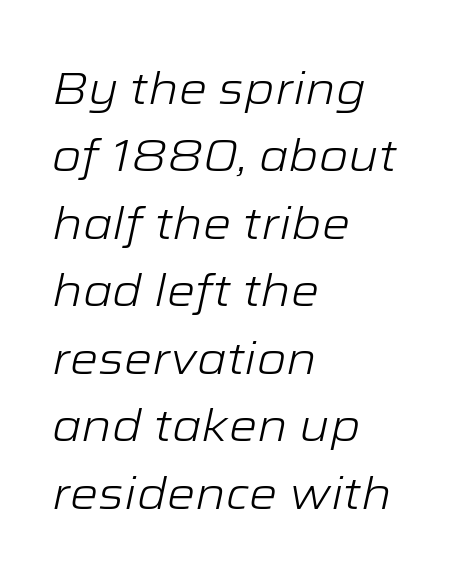
Q: Is the text bold? A: No.
Q: Is the text italic (slanted)? A: Yes, it leans right by about 12 degrees.
Q: Is the text underlined? A: No.
Q: How is the paragraph aligned? A: Left-aligned.
Q: Is the spacing between letters normal or unusually wide? A: Normal.
Q: Is the spacing between lines tight, normal or loose? A: Normal.
Q: Width (condensed, normal, or wide)? A: Wide.
Q: Stroke contrast? A: Low.
Q: x-height? A: Medium.
Q: Monospaced? A: No.
